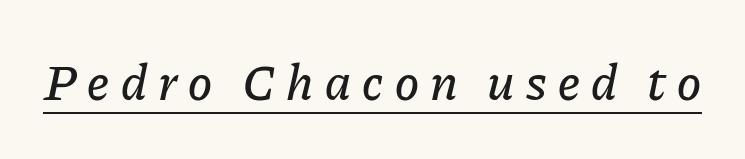
What decoration does the sample have? An underline. If you drew a line through each stem, it would be angled. A typesetter would call this proportional, since set widths differ per character. Does extra space separate the letters? Yes, quite a lot of it.
